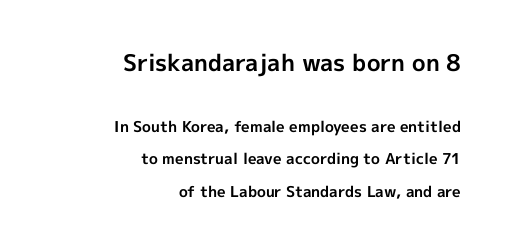
In terms of weight, the rendering is a true, heavy bold. Which margin do the lines hug? The right one — the left edge is uneven. How would I describe the line gaps? Wide and relaxed. Look at the tracking — it's just the regular setting, nothing added.
